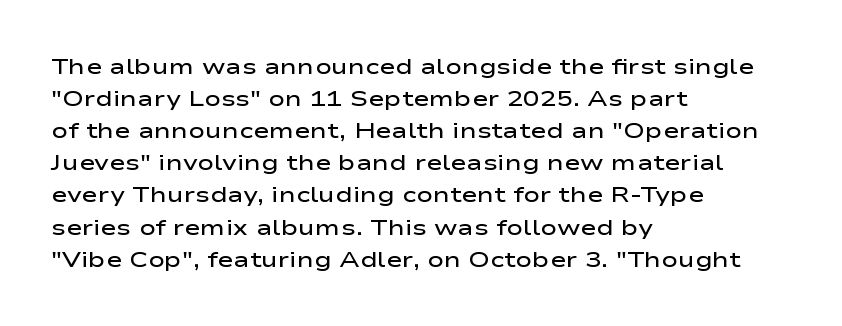
Check the space under the baseline: it is left empty. Style check: upright. The sample has been set in demibold, a notch under bold. Words appear dense and cohesive because spacing is normal. In terms of leading, this rendering sits right in the middle. Where is the straight margin? On the left.
